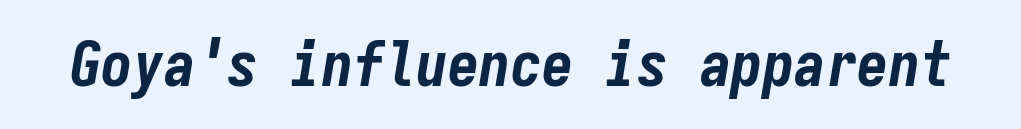
Q: Is the text bold? A: Yes.
Q: Is the text italic (slanted)? A: Yes, it leans right by about 9 degrees.
Q: Is the text underlined? A: No.
Q: Is the spacing between letters normal or unusually wide? A: Normal.
Q: Width (condensed, normal, or wide)? A: Condensed.
Q: Stroke contrast? A: Low.
Q: x-height? A: Medium.
Q: Monospaced? A: Yes.
